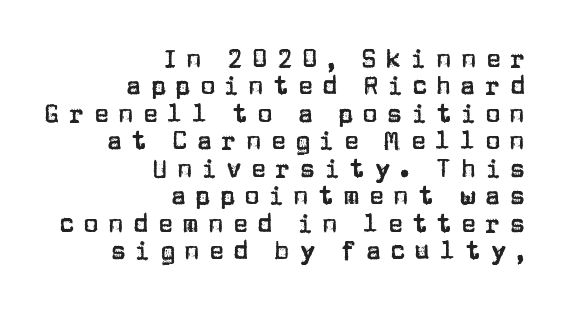
The image shows 25 px text type, upright; set right-aligned, tight line spacing (1.1x), unusually wide letter spacing (+0.38 em), not underlined.
